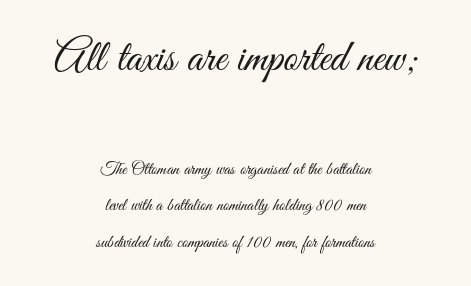
{"serif": "no", "bold": "no", "weight": "light", "width": "condensed", "stroke_contrast": "medium", "x_height": "small", "monospaced": "no", "underline": "no", "align": "center", "line_spacing": "loose", "line_spacing_ratio": 2.02, "letter_spacing": "normal", "letter_spacing_em": 0.0, "larger_block": "first", "size_ratio": 2.5, "glyph_px": 45}
